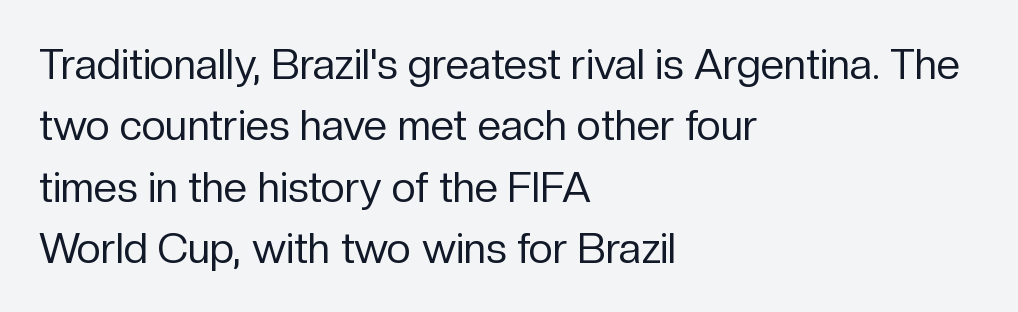
{"serif": "no", "italic": "no", "bold": "no", "weight": "regular", "width": "normal", "stroke_contrast": "low", "x_height": "medium", "monospaced": "no", "underline": "no", "align": "left", "line_spacing": "normal", "line_spacing_ratio": 1.46, "letter_spacing": "normal", "letter_spacing_em": 0.0, "glyph_px": 42}
